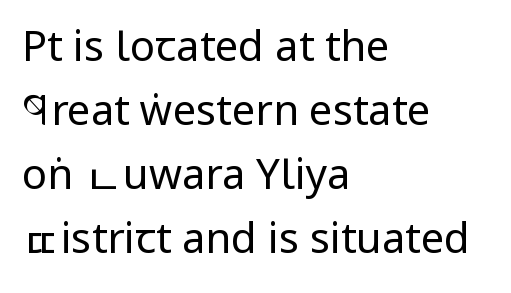
{"serif": "no", "italic": "no", "bold": "no", "weight": "regular", "width": "condensed", "stroke_contrast": "low", "x_height": "large", "monospaced": "no", "underline": "no", "align": "left", "line_spacing": "normal", "line_spacing_ratio": 1.52, "letter_spacing": "normal", "letter_spacing_em": 0.0, "glyph_px": 42}
